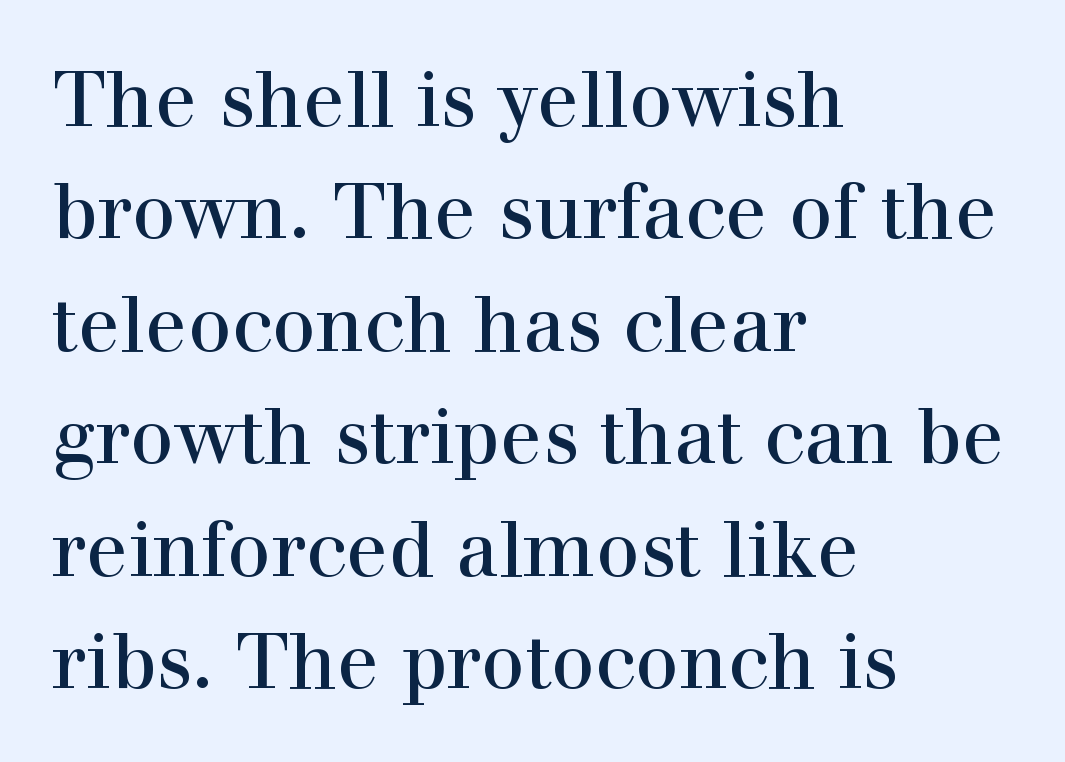
Q: Is the text italic (slanted)? A: No, it is upright.
Q: Is the typeface a serif or a sans-serif typeface? A: Serif.
Q: Is the text underlined? A: No.
Q: How is the paragraph aligned? A: Left-aligned.
Q: Is the spacing between letters normal or unusually wide? A: Normal.
Q: Is the spacing between lines tight, normal or loose? A: Normal.
Q: Width (condensed, normal, or wide)? A: Normal.
Q: x-height? A: Medium.
Q: Monospaced? A: No.
